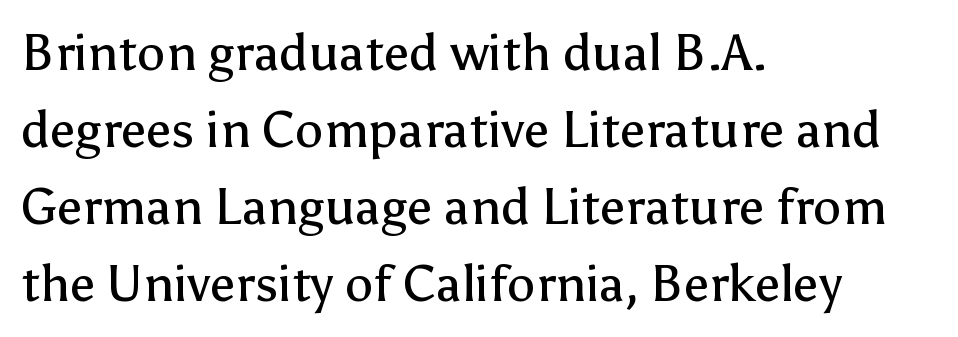
{"serif": "no", "italic": "no", "bold": "no", "weight": "regular", "width": "normal", "stroke_contrast": "low", "x_height": "medium", "monospaced": "no", "underline": "no", "align": "left", "line_spacing": "normal", "line_spacing_ratio": 1.51, "letter_spacing": "normal", "letter_spacing_em": 0.0, "glyph_px": 51}
